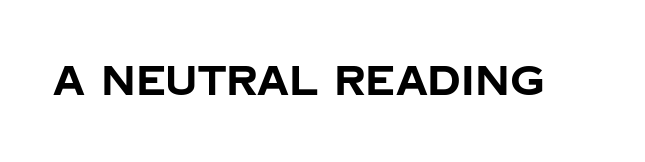
Are there feet on the stems? There aren't — it's a sans. The zone under the glyphs is completely vacant. Thick stems and heavy bowls — unmistakably bold. Inter-character spacing is left at the font's built-in metrics.
